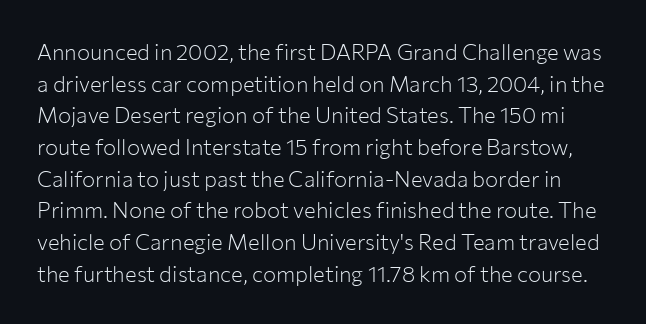
Baseline-to-baseline distance is the conventional proportion of letter height. When letters stand straight like this, we call the style roman or upright. The foot of each line stays bare and open. Is the letter spacing exaggerated? No — it looks like the ordinary default. The strokes carry an ordinary text weight at most.
